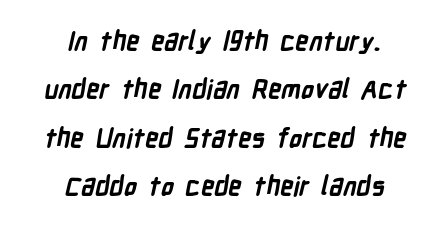
Q: Is the text bold? A: Yes.
Q: Is the text underlined? A: No.
Q: How is the paragraph aligned? A: Centered.
Q: Is the spacing between letters normal or unusually wide? A: Normal.
